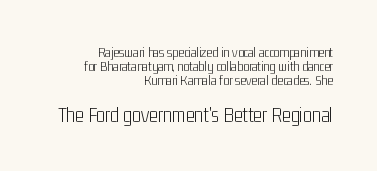
The image shows 21 px text type, upright; set right-aligned, tight line spacing (1.0x), normal letter spacing, not underlined; the second (bottom) block is 1.5x larger.
